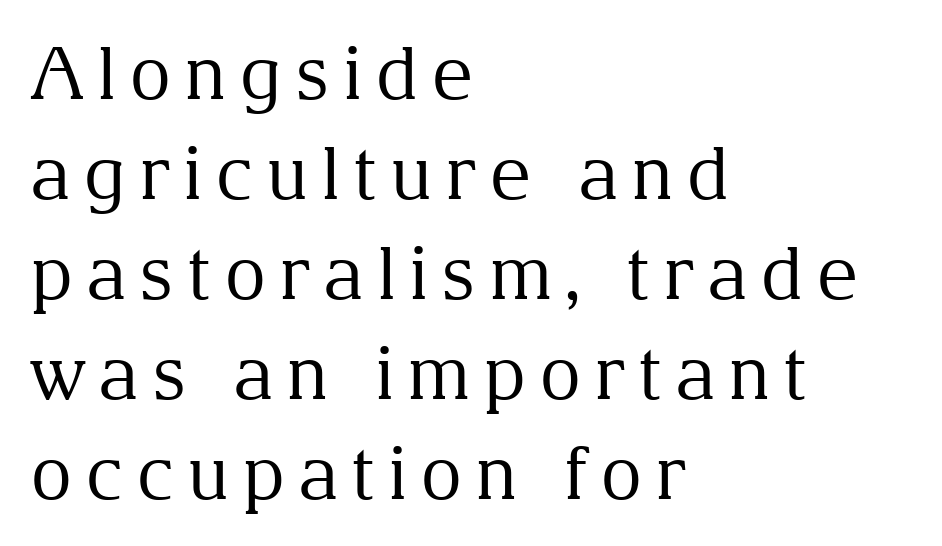
The image shows 73 px regular-weight serif type, upright; set left-aligned, normal line spacing (1.37x), not underlined; medium stroke contrast and a medium x-height.
